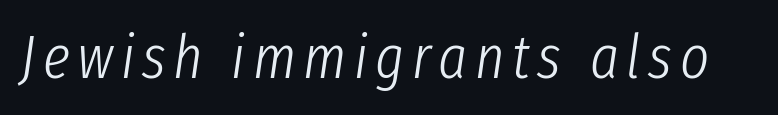
The image shows 62 px light, condensed type, italic (leaning right); set not underlined; low stroke contrast and a medium x-height.
